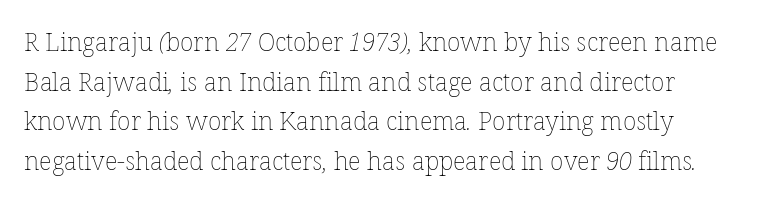
{"bold": "no", "underline": "no", "align": "left", "line_spacing": "normal", "line_spacing_ratio": 1.59, "letter_spacing": "normal", "letter_spacing_em": 0.0, "glyph_px": 25}
